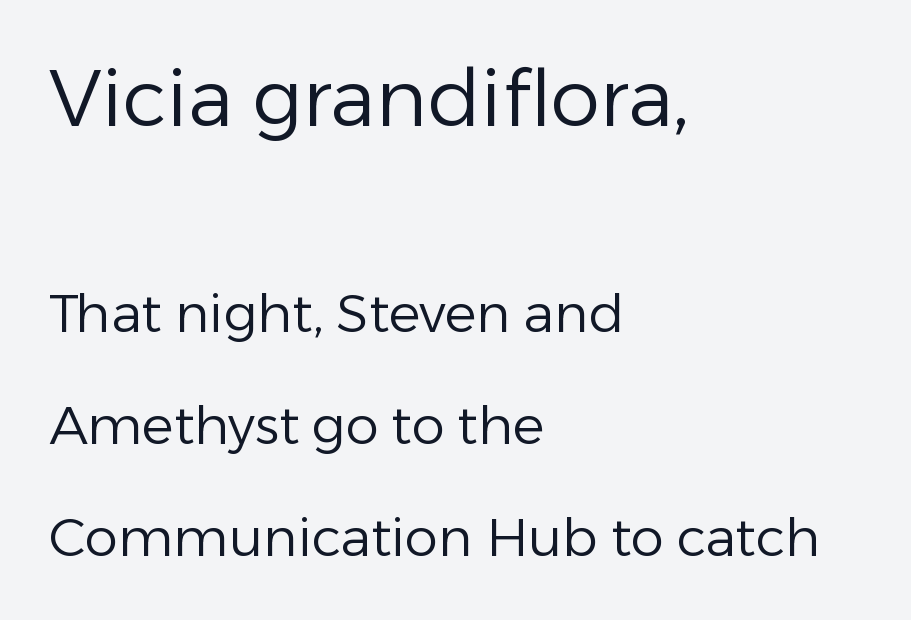
Does the type have serifs? No, each stem ends abruptly. Notice how the stems are strictly vertical — no italics here. Caption: upper text group enlarged, lower text group reduced. Successive baselines arrive slowly, with a big drop between each.
